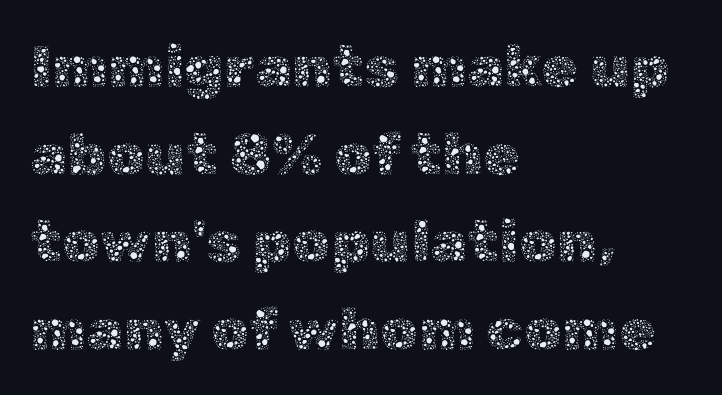
The image shows 60 px thin type, upright; set left-aligned, normal line spacing (1.46x), normal letter spacing, not underlined; a medium x-height.
